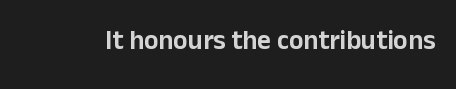
This rendering leaves character spacing at its baseline value. Has an underline been added? It has not. No italicization has been applied; the sample stays upright.
